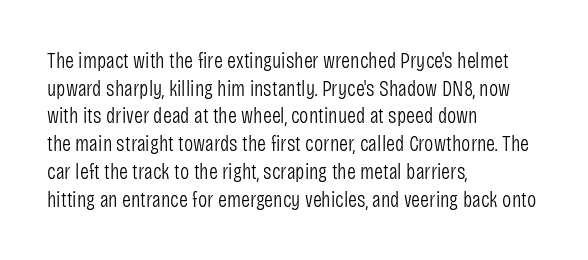
Q: Is the text bold? A: No.
Q: Is the text italic (slanted)? A: No, it is upright.
Q: Is the text underlined? A: No.
Q: How is the paragraph aligned? A: Left-aligned.
Q: Is the spacing between letters normal or unusually wide? A: Normal.
Q: Is the spacing between lines tight, normal or loose? A: Normal.
